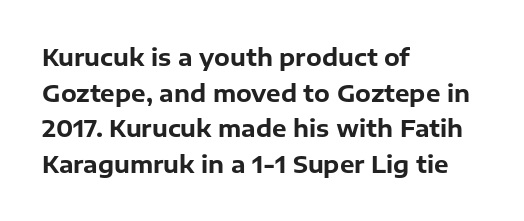
The image shows 23 px bold type, upright; set left-aligned, normal line spacing (1.55x), normal letter spacing, not underlined.
